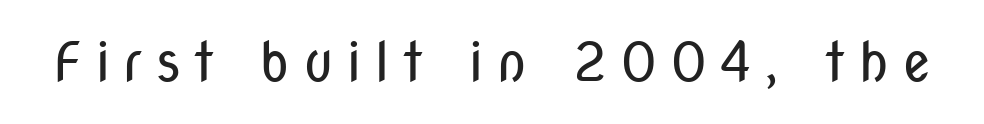
The image shows 54 px regular-weight, condensed sans-serif type, upright; set unusually wide letter spacing (+0.23 em), not underlined; low stroke contrast and a medium x-height.
